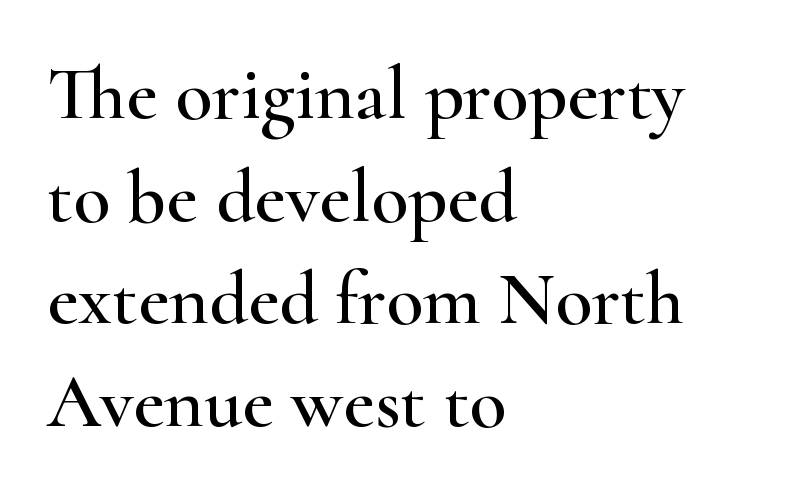
Q: Is the text italic (slanted)? A: No, it is upright.
Q: Is the typeface a serif or a sans-serif typeface? A: Serif.
Q: Is the text underlined? A: No.
Q: How is the paragraph aligned? A: Left-aligned.
Q: Is the spacing between letters normal or unusually wide? A: Normal.
Q: Is the spacing between lines tight, normal or loose? A: Normal.
Q: Width (condensed, normal, or wide)? A: Wide.
Q: Stroke contrast? A: High.
Q: x-height? A: Small.
Q: Monospaced? A: No.
